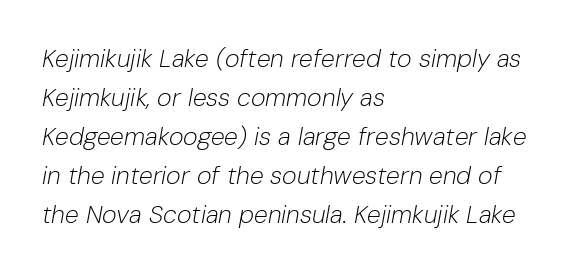
A clean baseline with only descenders dipping below it. Slant detected: the letters are inclined. The setting favours the left margin, as ordinary paragraphs usually do. How are the letters spaced? Ordinarily, with no added tracking. The passage shown is not bold in any degree.
